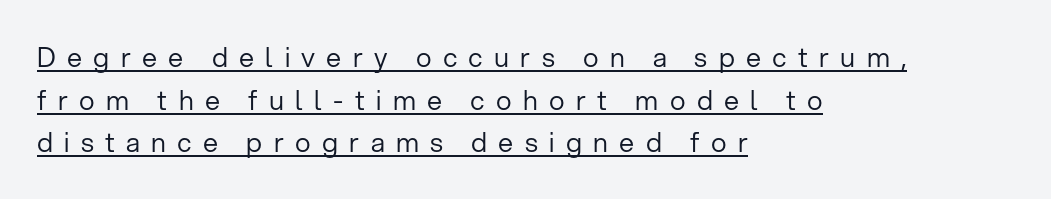
The image shows 27 px text type, upright; set left-aligned, normal line spacing (1.58x), unusually wide letter spacing (+0.42 em), underlined.
